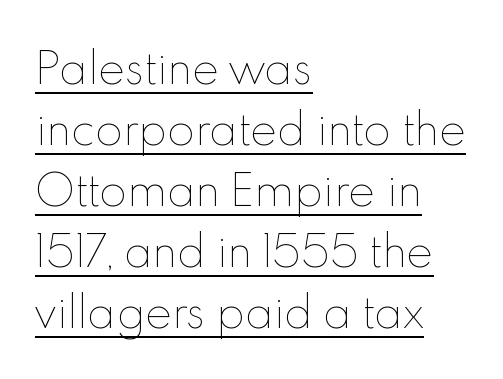
Q: Is the text bold? A: No.
Q: Is the text italic (slanted)? A: No, it is upright.
Q: Is the text underlined? A: Yes.
Q: How is the paragraph aligned? A: Left-aligned.
Q: Is the spacing between letters normal or unusually wide? A: Normal.
Q: Is the spacing between lines tight, normal or loose? A: Normal.
Q: Width (condensed, normal, or wide)? A: Normal.
Q: x-height? A: Small.
Q: Monospaced? A: No.
